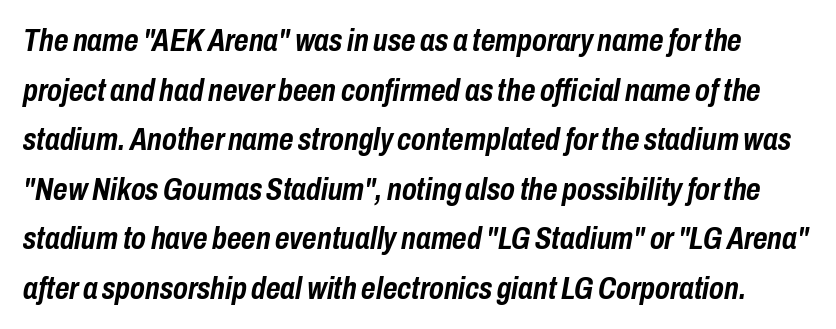
Q: Is the text bold? A: Yes.
Q: Is the text italic (slanted)? A: Yes, it leans right by about 10 degrees.
Q: Is the text underlined? A: No.
Q: Is the spacing between letters normal or unusually wide? A: Normal.
Q: Is the spacing between lines tight, normal or loose? A: Normal.
Q: Width (condensed, normal, or wide)? A: Condensed.
Q: Stroke contrast? A: Low.
Q: x-height? A: Medium.
Q: Monospaced? A: No.
